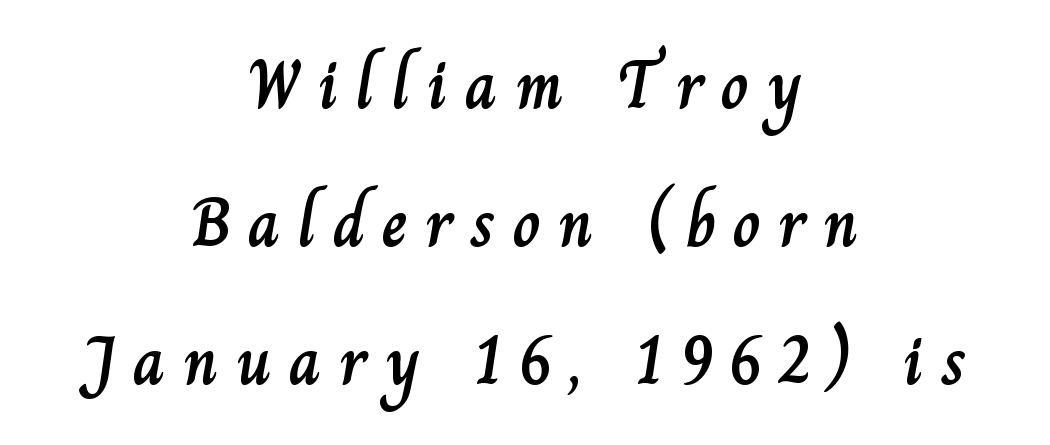
{"width": "normal", "stroke_contrast": "low", "x_height": "small", "monospaced": "no", "underline": "no", "align": "center", "line_spacing": "loose", "line_spacing_ratio": 2.0, "letter_spacing": "wide", "letter_spacing_em": 0.25, "glyph_px": 69}
